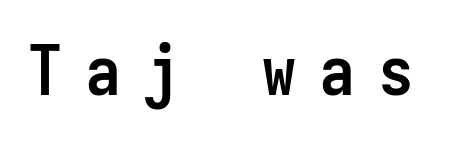
{"serif": "no", "italic": "no", "bold": "yes", "weight": "semibold", "width": "condensed", "stroke_contrast": "low", "x_height": "medium", "monospaced": "yes", "underline": "no", "letter_spacing": "wide", "letter_spacing_em": 0.36, "glyph_px": 68}
